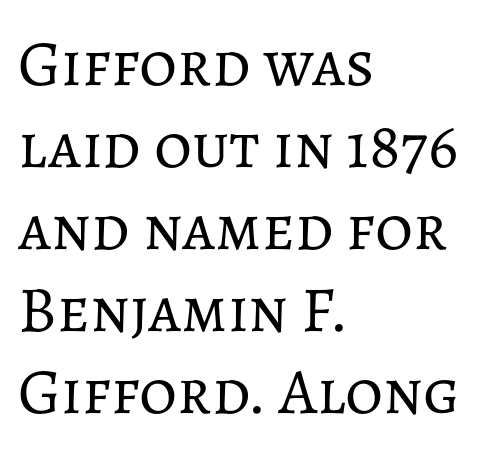
The image shows 65 px regular-weight type, upright; set left-aligned, normal line spacing (1.26x), normal letter spacing, not underlined; low stroke contrast and a medium x-height.
